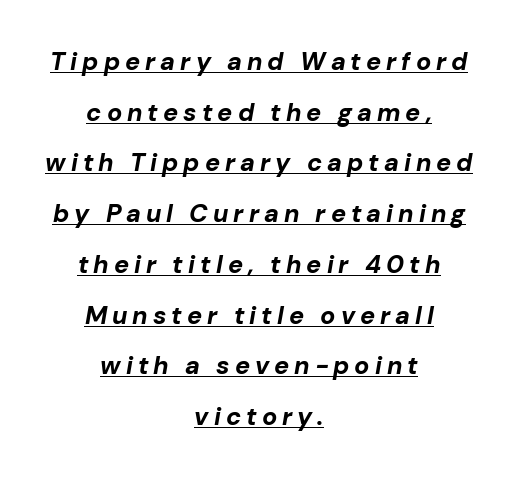
{"italic": "yes", "lean": "right", "slant_degrees": 10, "bold": "yes", "underline": "yes", "align": "center", "line_spacing": "loose", "line_spacing_ratio": 2.03, "letter_spacing": "wide", "letter_spacing_em": 0.2, "glyph_px": 25}
